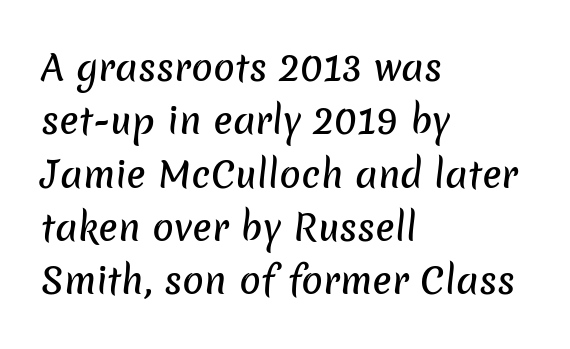
The passage shown is typeset with a sans-serif family. If you measured baseline to baseline, you'd find a middling distance. The glyphs are unaccompanied by any horizontal stroke below them. Each letter keeps its own natural width here, so spacing adapts to shape. This sample uses plain, unmodified letter spacing. The compositor pushed each line to the left boundary.
